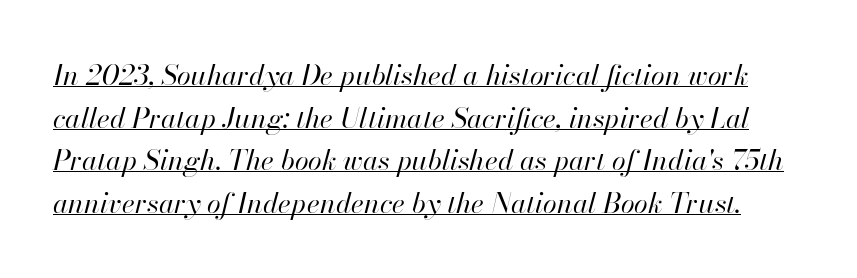
The image shows 28 px regular-weight type, italic (leaning right); set normal line spacing (1.52x), normal letter spacing, underlined; high stroke contrast and a small x-height.
